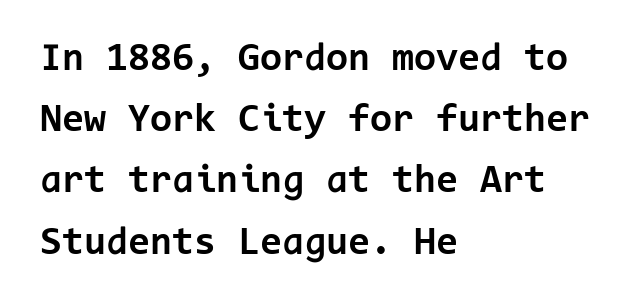
Spacing verdict: monospaced, one width for all characters. Does the type have serifs? No, each stem ends abruptly. These lines sit exactly where default settings would place them. The gap between lines stays unmarked.
